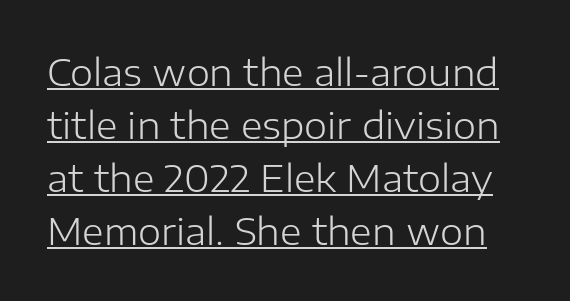
{"serif": "no", "italic": "no", "bold": "no", "weight": "light", "width": "normal", "stroke_contrast": "low", "x_height": "medium", "monospaced": "no", "underline": "yes", "line_spacing": "normal", "line_spacing_ratio": 1.43, "letter_spacing": "normal", "letter_spacing_em": 0.0, "glyph_px": 37}
